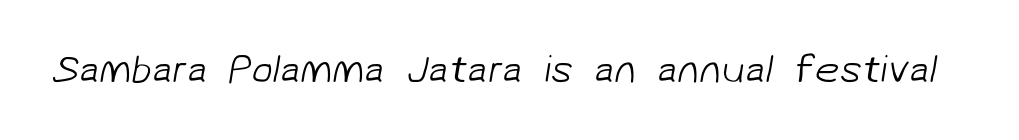
The image shows 39 px light sans-serif type; set normal letter spacing, not underlined; low stroke contrast and a medium x-height.
